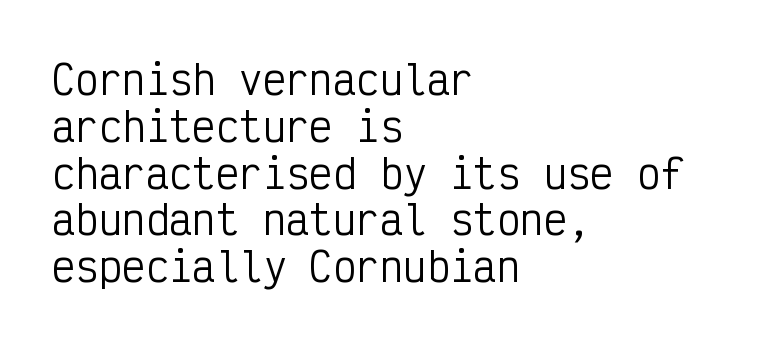
{"serif": "no", "italic": "no", "bold": "no", "weight": "regular", "width": "condensed", "stroke_contrast": "low", "x_height": "medium", "monospaced": "yes", "underline": "no", "align": "left", "line_spacing_ratio": 1.2, "letter_spacing": "normal", "letter_spacing_em": 0.0, "glyph_px": 39}
